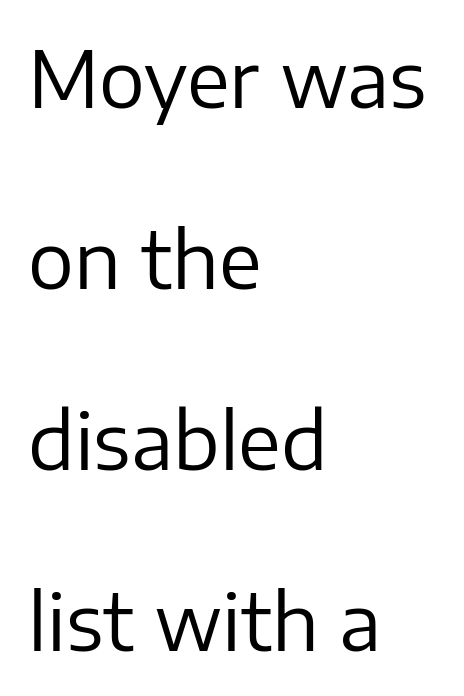
The image shows 77 px regular-weight sans-serif type, upright; set left-aligned, loose line spacing (2.35x), normal letter spacing, not underlined; low stroke contrast and a medium x-height.
